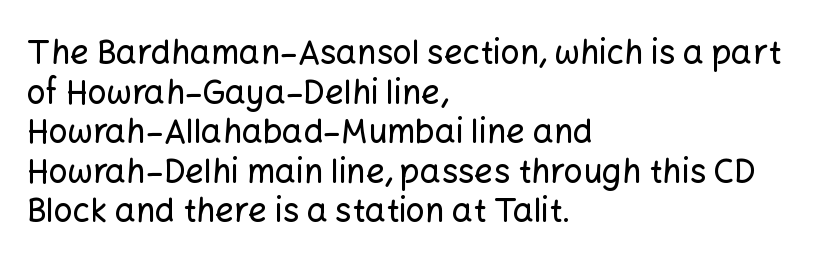
Examine the stroke ends and you'll find no serifs. Is the letter spacing exaggerated? No — it looks like the ordinary default. These lines stack with their left ends in a neat column. Nope, not italic — everything's standing straight. Underlining? Definitely not there.
